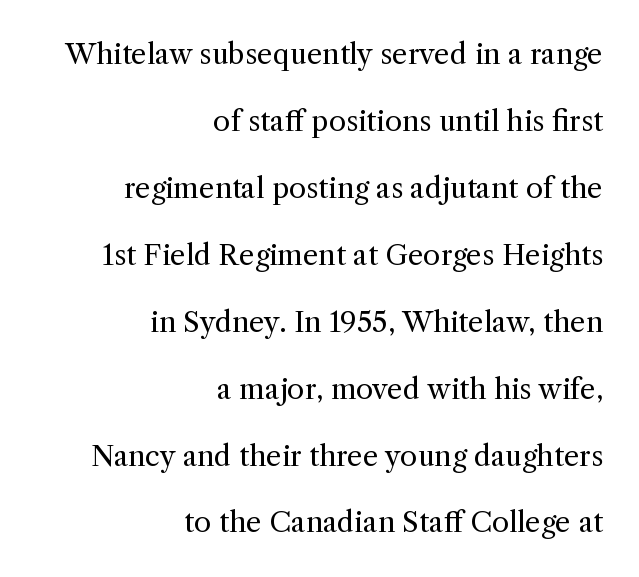
The passage shown is typeset with a serif family. One-word summary of the alignment: right. Short note: letters normally spaced. The line-height multiplier appears high, well above default.
